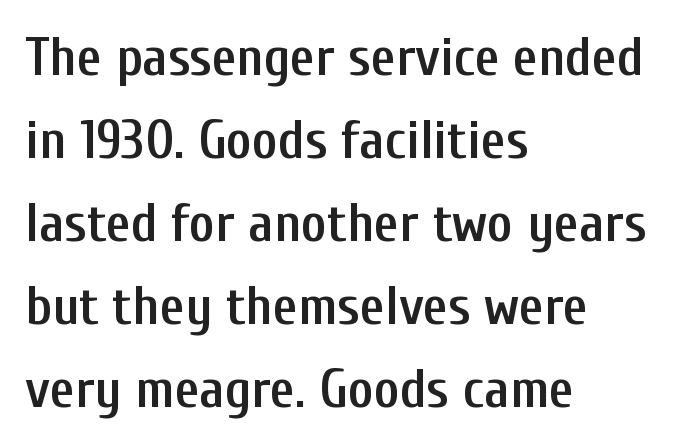
The image shows 55 px semibold, condensed sans-serif type, upright; set left-aligned, normal line spacing (1.51x), normal letter spacing, not underlined; low stroke contrast and a medium x-height.
